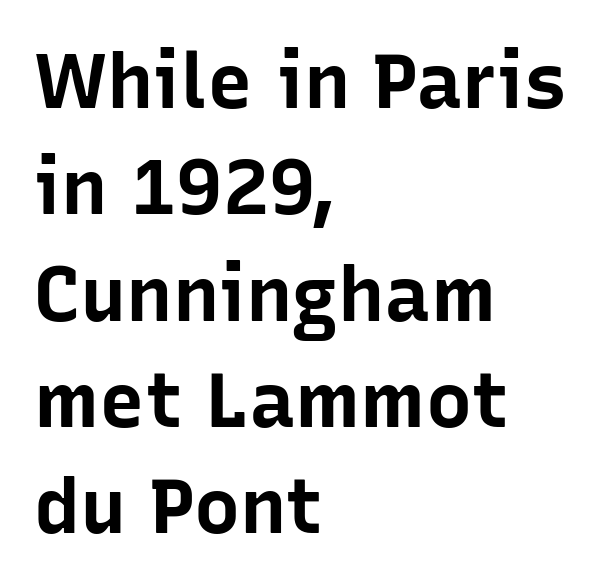
Q: Is the text bold? A: Yes.
Q: Is the text italic (slanted)? A: No, it is upright.
Q: Is the typeface a serif or a sans-serif typeface? A: Sans-serif.
Q: Is the text underlined? A: No.
Q: How is the paragraph aligned? A: Left-aligned.
Q: Is the spacing between letters normal or unusually wide? A: Normal.
Q: Is the spacing between lines tight, normal or loose? A: Normal.
Q: Width (condensed, normal, or wide)? A: Normal.
Q: Stroke contrast? A: Low.
Q: x-height? A: Medium.
Q: Monospaced? A: No.
